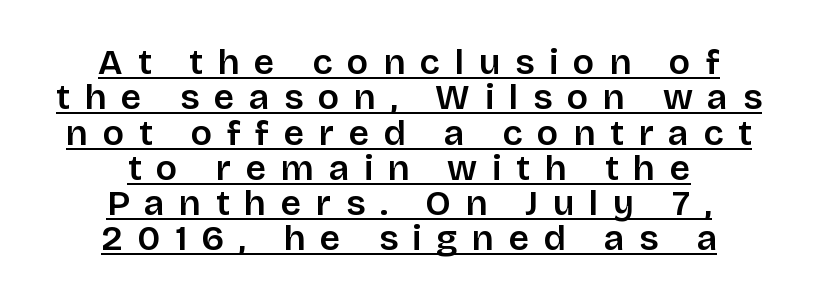
Q: Is the text bold? A: Semi-bold.
Q: Is the text italic (slanted)? A: No, it is upright.
Q: Is the typeface a serif or a sans-serif typeface? A: Sans-serif.
Q: Is the text underlined? A: Yes.
Q: How is the paragraph aligned? A: Centered.
Q: Is the spacing between letters normal or unusually wide? A: Unusually wide.
Q: Is the spacing between lines tight, normal or loose? A: Tight.
Q: Width (condensed, normal, or wide)? A: Normal.
Q: Stroke contrast? A: Low.
Q: x-height? A: Large.
Q: Monospaced? A: No.
